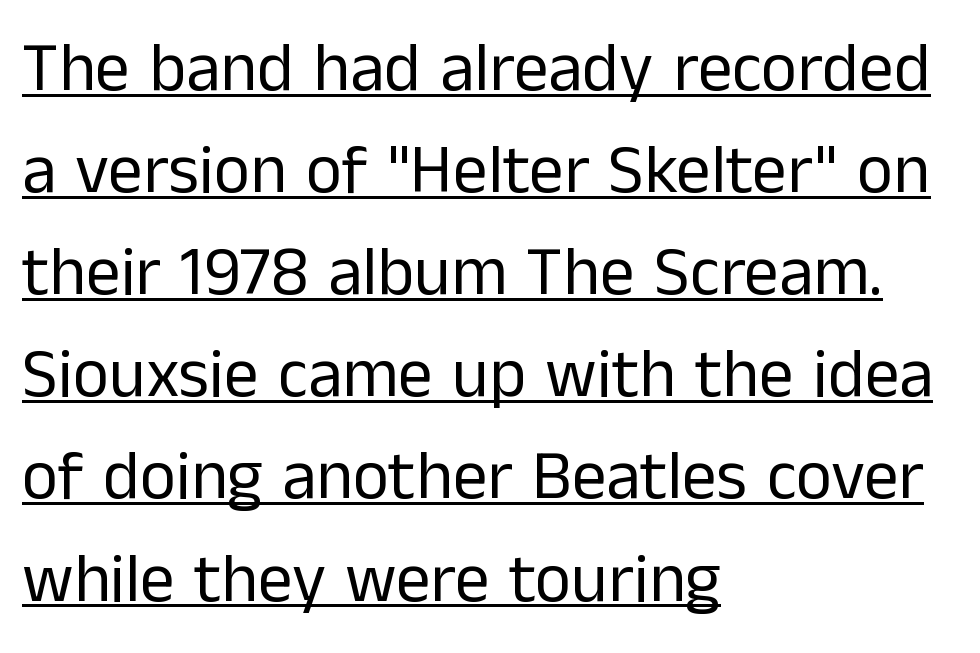
Descenders here cross a horizontal rule under the line. The vertical gap from one line to the next is medium. Heft: none added — not bold. Examine the stroke ends and you'll find no serifs. Varying glyph widths throughout — classic text-font behaviour.
